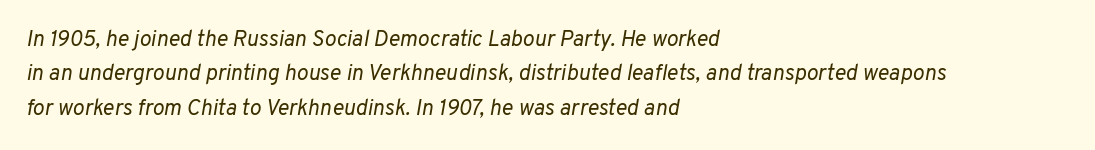
{"italic": "yes", "lean": "right", "slant_degrees": 10, "bold": "no", "underline": "no", "align": "left", "line_spacing": "normal", "line_spacing_ratio": 1.56, "letter_spacing": "normal", "letter_spacing_em": 0.0, "glyph_px": 22}
